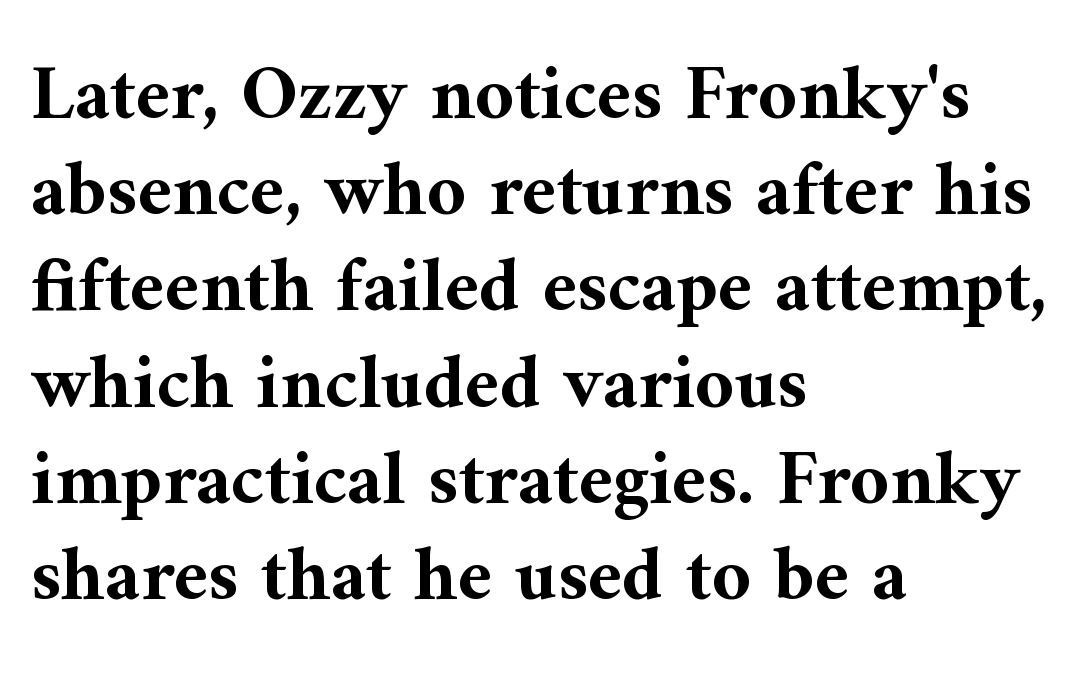
The vertical gap from one line to the next is medium. Posture: straight, roman, zero tilt. The text block is weighted toward the left margin, trailing off unevenly rightward. The string is rendered with underlining switched off. You could call the tracking neutral — neither tight nor loose. The font is running at its bold setting.
